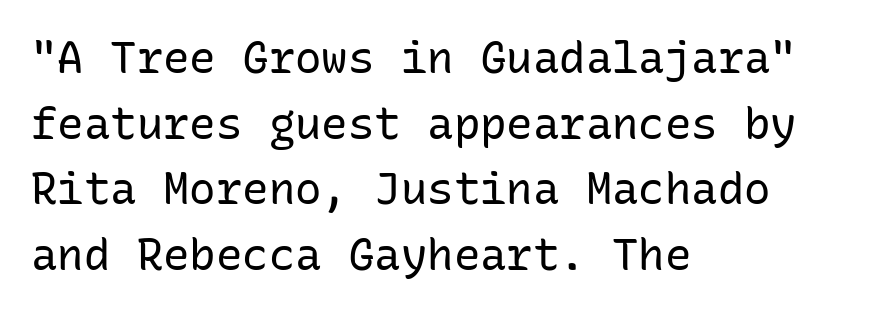
Q: Is the text bold? A: No.
Q: Is the text italic (slanted)? A: No, it is upright.
Q: Is the typeface a serif or a sans-serif typeface? A: Sans-serif.
Q: Is the text underlined? A: No.
Q: How is the paragraph aligned? A: Left-aligned.
Q: Is the spacing between letters normal or unusually wide? A: Normal.
Q: Is the spacing between lines tight, normal or loose? A: Normal.
Q: Width (condensed, normal, or wide)? A: Normal.
Q: Stroke contrast? A: Low.
Q: x-height? A: Medium.
Q: Monospaced? A: Yes.
